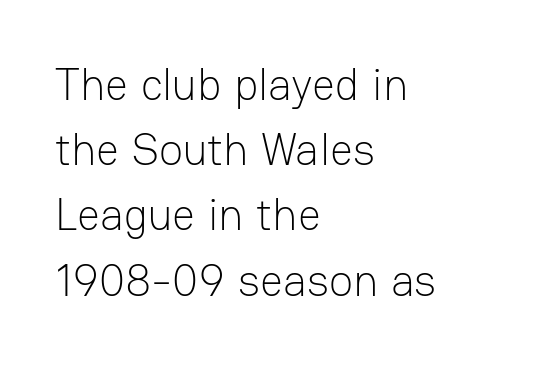
{"serif": "no", "italic": "no", "bold": "no", "weight": "light", "width": "normal", "stroke_contrast": "low", "x_height": "medium", "monospaced": "no", "underline": "no", "align": "left", "line_spacing": "normal", "line_spacing_ratio": 1.45, "letter_spacing": "normal", "letter_spacing_em": 0.0, "glyph_px": 45}
